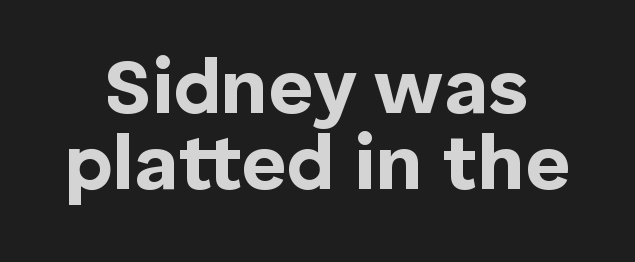
A typesetter would mark this as roman, not italic. Typographic density is high because the face is bold. Bare-footed words on every line. Varying glyph widths throughout — classic text-font behaviour.
